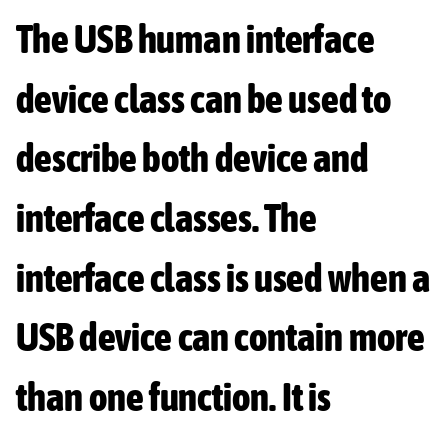
When letters stand straight like this, we call the style roman or upright. The rendering anchors every line to the left-hand side. Has an underline been added? It has not. To sum up the face: it is a sans, with no serifs. Looks like regular typesetting: each glyph gets only the width it needs.
